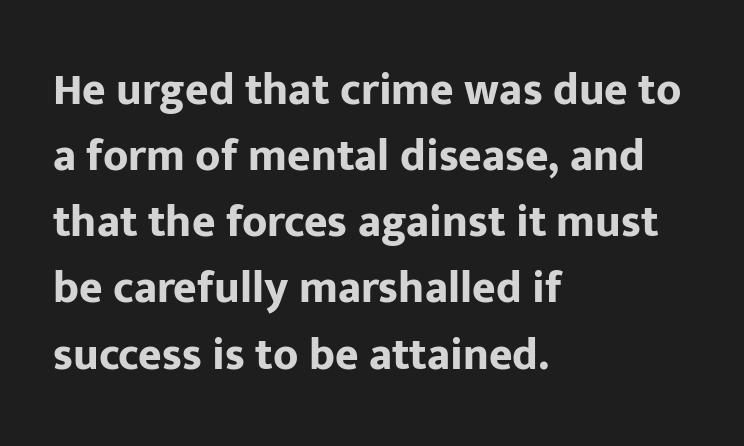
Q: Is the text bold? A: Yes.
Q: Is the text italic (slanted)? A: No, it is upright.
Q: Is the typeface a serif or a sans-serif typeface? A: Sans-serif.
Q: Is the text underlined? A: No.
Q: How is the paragraph aligned? A: Left-aligned.
Q: Is the spacing between letters normal or unusually wide? A: Normal.
Q: Is the spacing between lines tight, normal or loose? A: Normal.
Q: Width (condensed, normal, or wide)? A: Normal.
Q: Stroke contrast? A: Low.
Q: x-height? A: Medium.
Q: Monospaced? A: No.
